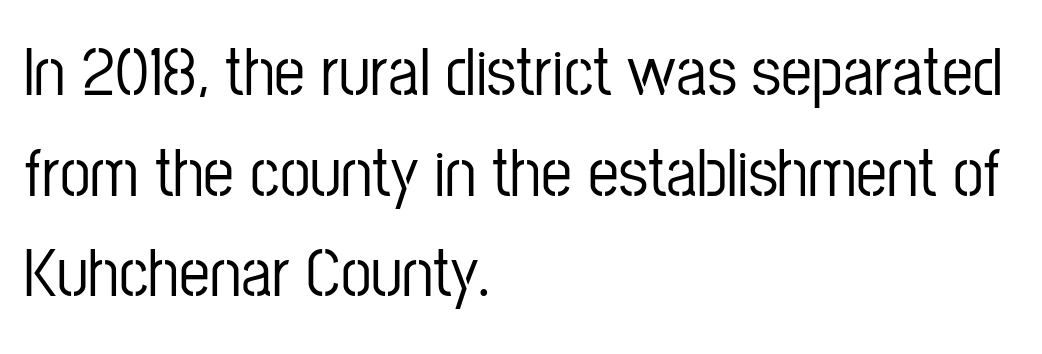
{"serif": "no", "italic": "no", "width": "condensed", "stroke_contrast": "low", "x_height": "medium", "monospaced": "no", "underline": "no", "align": "left", "line_spacing": "normal", "line_spacing_ratio": 1.46, "letter_spacing": "normal", "letter_spacing_em": 0.0, "glyph_px": 69}
